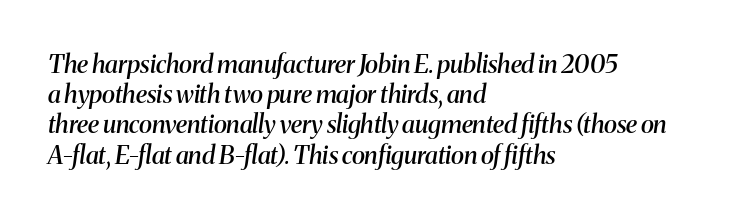
The image shows 25 px text type, italic (leaning right); set left-aligned, line spacing 1.21x, normal letter spacing, not underlined.
